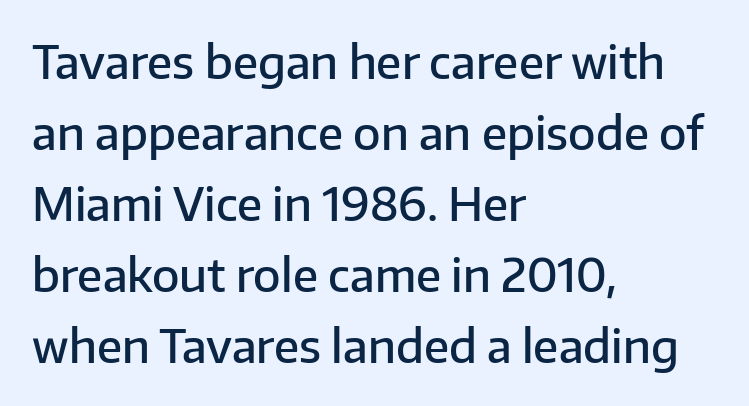
Q: Is the text bold? A: Semi-bold.
Q: Is the text italic (slanted)? A: No, it is upright.
Q: Is the typeface a serif or a sans-serif typeface? A: Sans-serif.
Q: Is the text underlined? A: No.
Q: How is the paragraph aligned? A: Left-aligned.
Q: Is the spacing between letters normal or unusually wide? A: Normal.
Q: Is the spacing between lines tight, normal or loose? A: Normal.
Q: Width (condensed, normal, or wide)? A: Normal.
Q: Stroke contrast? A: Low.
Q: x-height? A: Medium.
Q: Monospaced? A: No.
